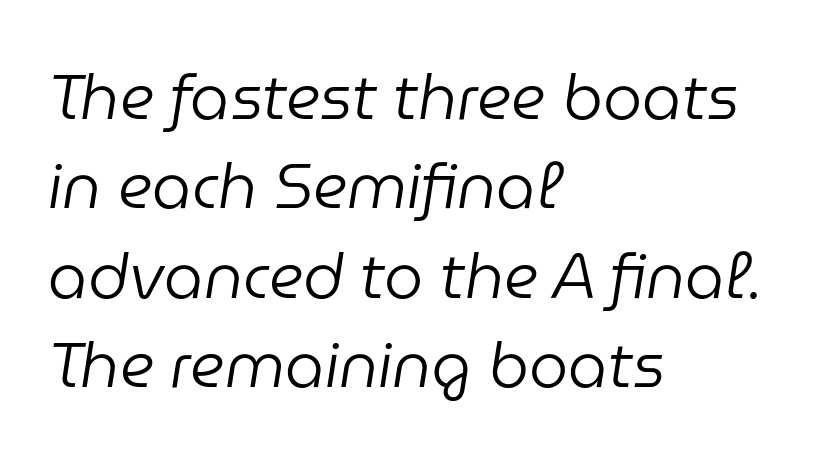
The image shows 62 px regular-weight type, italic (leaning right); set left-aligned, normal line spacing (1.44x), normal letter spacing, not underlined; low stroke contrast and a medium x-height.
